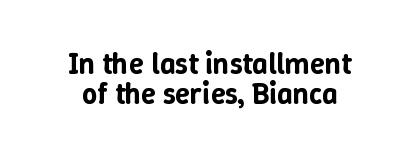
{"italic": "no", "width": "normal", "stroke_contrast": "low", "x_height": "medium", "monospaced": "no", "underline": "no", "align": "center", "line_spacing": "tight", "line_spacing_ratio": 0.99, "letter_spacing": "normal", "letter_spacing_em": 0.0, "glyph_px": 30}
